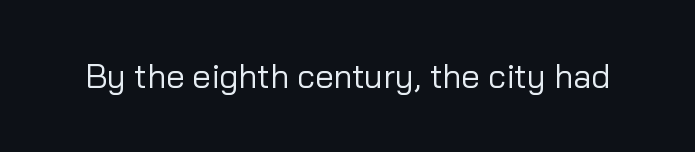
What stands out about the letter spacing? Nothing — it is the standard amount. Quick note: not italic, upright. Just letters on the line, the space beneath them empty. This is not heavy type; no bold has been used. Grotesque or geometric, the face here clearly has no serifs.
